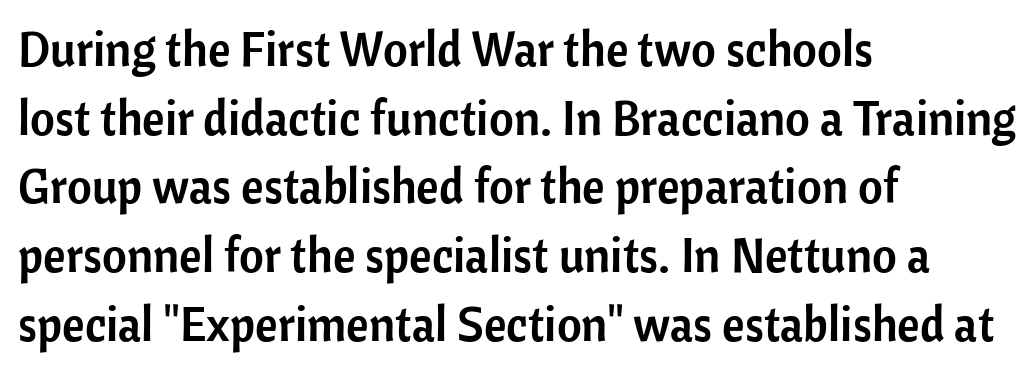
Honestly, there is no underline to notice here at all. Each letter keeps its own natural width here, so spacing adapts to shape. What's the leading like? Ordinary, nothing unusual. The horizontal fit of the characters is conventional and even. This rendering uses left alignment, leaving the right contour irregular.
